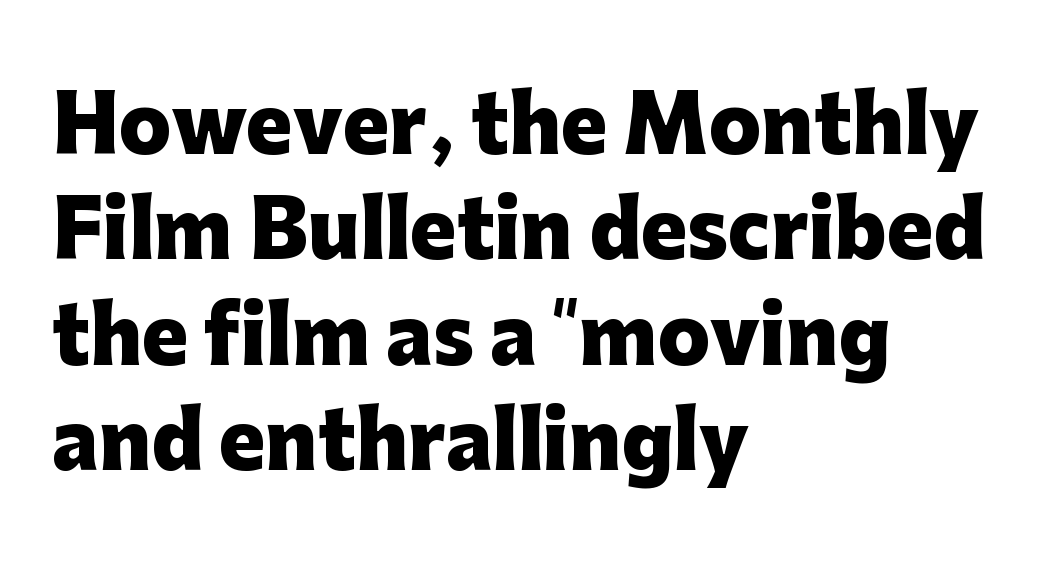
Regarding serifs, this sample does without them. In terms of letterspacing, this is plain default setting. Has an underline been added? It has not. How heavy is the stroke? Heavy — this is a bold.
